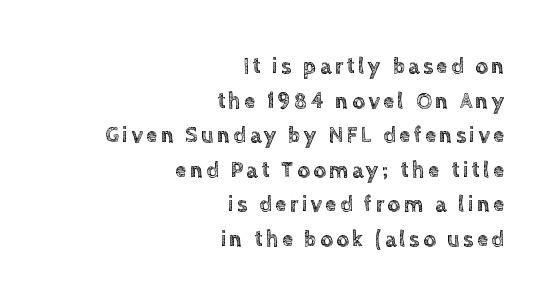
Beneath every word, the page is bare. The block of text has a typical density, with ordinary space between rows. Designer's note — italics off, roman on. The lines are quadded right.
